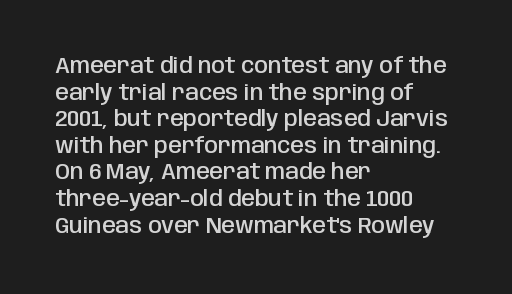
{"italic": "no", "bold": "semi", "underline": "no", "align": "left", "line_spacing_ratio": 1.21, "letter_spacing": "normal", "letter_spacing_em": 0.0, "glyph_px": 22}
